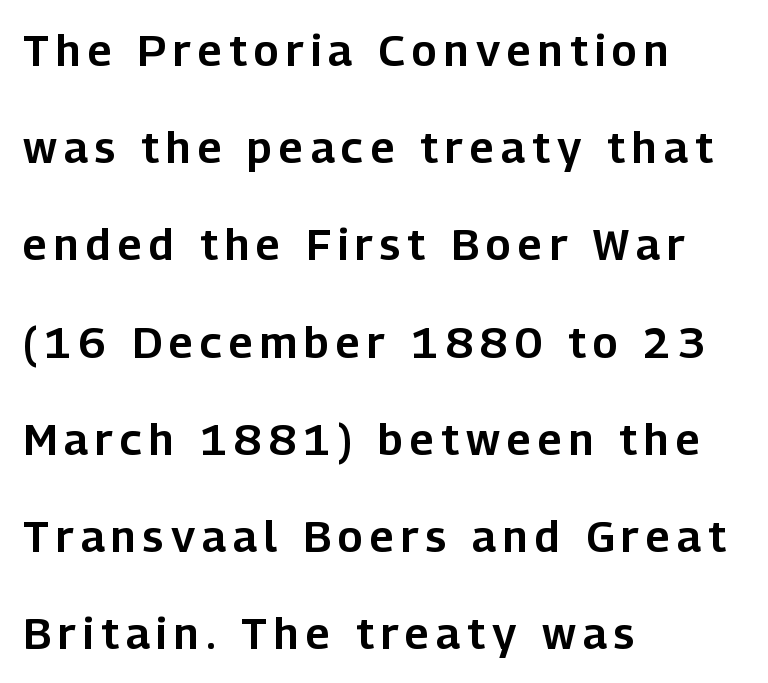
{"serif": "no", "italic": "no", "width": "normal", "stroke_contrast": "low", "x_height": "medium", "monospaced": "no", "underline": "no", "align": "left", "line_spacing": "loose", "line_spacing_ratio": 2.21, "glyph_px": 44}
